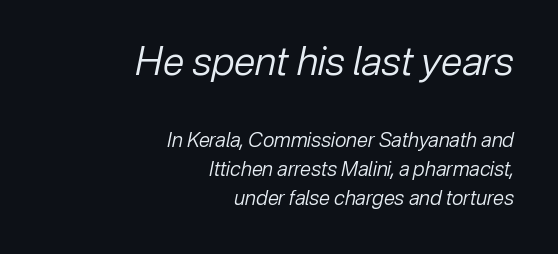
Stroke mass is kept to a normal reading level or below. The upper block of text is set noticeably larger than the block beneath it. One-word summary of the alignment: right. The face used here is proportionally spaced, like ordinary book or web type.
